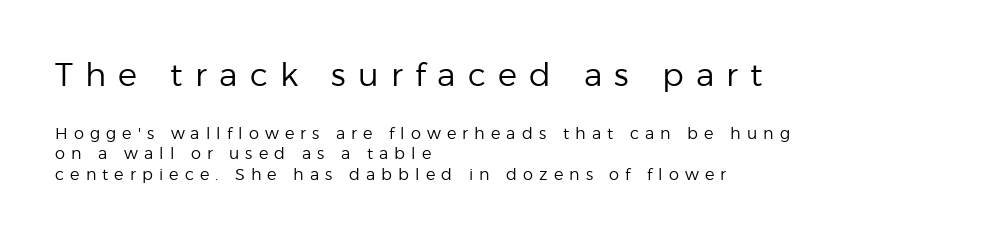
{"serif": "no", "italic": "no", "bold": "no", "weight": "regular", "width": "normal", "stroke_contrast": "low", "x_height": "medium", "monospaced": "no", "underline": "no", "align": "left", "line_spacing": "normal", "line_spacing_ratio": 1.31, "letter_spacing": "wide", "letter_spacing_em": 0.38, "larger_block": "first", "size_ratio": 2.0, "glyph_px": 32}
